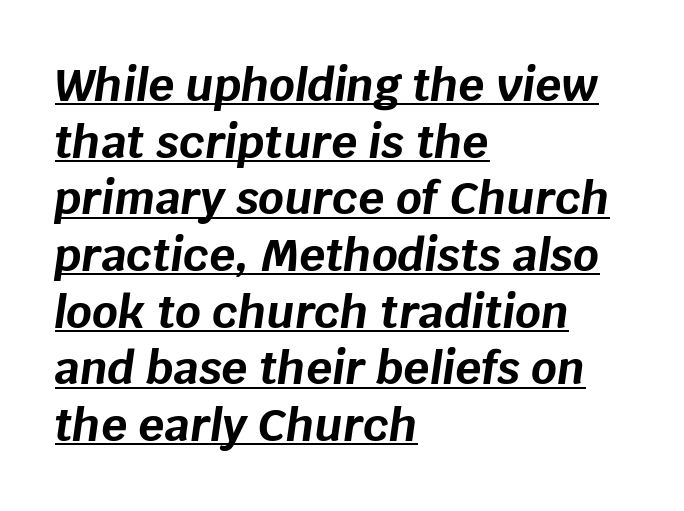
Q: Is the text bold? A: Yes.
Q: Is the text italic (slanted)? A: Yes, it leans right by about 8 degrees.
Q: Is the text underlined? A: Yes.
Q: How is the paragraph aligned? A: Left-aligned.
Q: Is the spacing between letters normal or unusually wide? A: Normal.
Q: Is the spacing between lines tight, normal or loose? A: Normal.
Q: Width (condensed, normal, or wide)? A: Normal.
Q: Stroke contrast? A: Low.
Q: x-height? A: Large.
Q: Monospaced? A: No.
